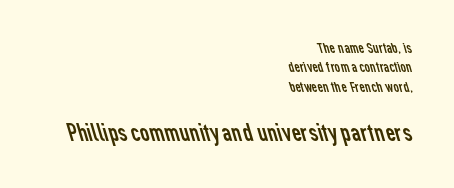
{"bold": "no", "underline": "no", "align": "right", "line_spacing": "normal", "line_spacing_ratio": 1.29, "letter_spacing": "normal", "letter_spacing_em": 0.0, "larger_block": "second", "size_ratio": 1.73, "glyph_px": 26}
